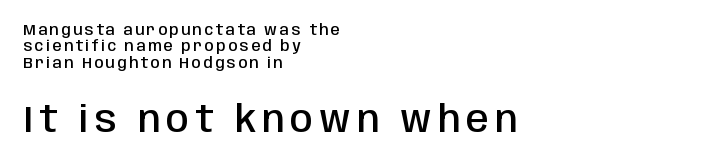
Do the characters align in a grid? No, the font is proportional. This rendering employs a face without finishing strokes, i.e., a sans-serif. The specimen reads as upright at a glance. Bigger letters appear in the bottom chunk; the top chunk is reduced. Lines of text with bare space underneath.
